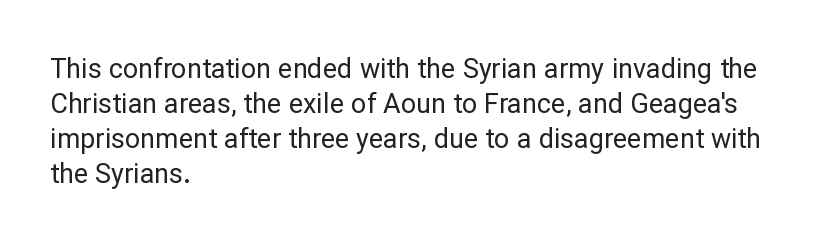
Style check: upright. Plain, unruled lines of type. The paragraph has a hard left edge and a soft right edge. This rendering leaves character spacing at its baseline value. A typesetter would call this leading conventional body-copy spacing. These glyphs show unthickened strokes, regular width or finer.
